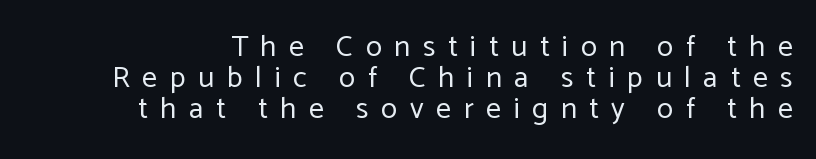
Q: Is the text bold? A: No.
Q: Is the text italic (slanted)? A: No, it is upright.
Q: Is the typeface a serif or a sans-serif typeface? A: Sans-serif.
Q: Is the text underlined? A: No.
Q: Is the spacing between letters normal or unusually wide? A: Unusually wide.
Q: Is the spacing between lines tight, normal or loose? A: Tight.
Q: Width (condensed, normal, or wide)? A: Normal.
Q: Stroke contrast? A: Low.
Q: x-height? A: Medium.
Q: Monospaced? A: No.
